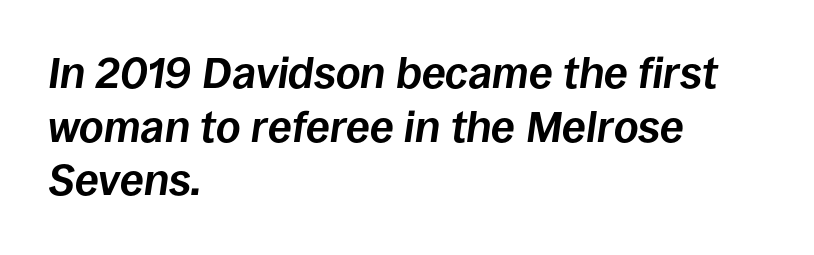
The image shows 43 px bold type, italic (leaning right); set left-aligned, normal line spacing (1.25x), normal letter spacing, not underlined; low stroke contrast and a large x-height.
